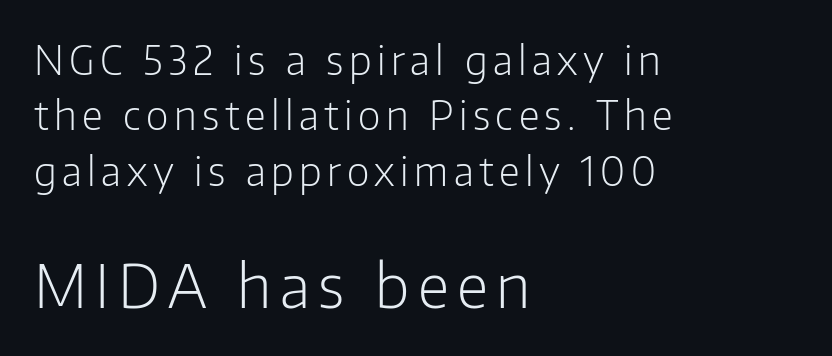
Q: Is the text bold? A: No.
Q: Is the text italic (slanted)? A: No, it is upright.
Q: Is the typeface a serif or a sans-serif typeface? A: Sans-serif.
Q: Is the text underlined? A: No.
Q: How is the paragraph aligned? A: Left-aligned.
Q: Is the spacing between lines tight, normal or loose? A: Normal.
Q: Which block of text is set in a larger size, the first (top) or the second (bottom)? A: The second (bottom) one.
Q: Width (condensed, normal, or wide)? A: Normal.
Q: Stroke contrast? A: Low.
Q: x-height? A: Medium.
Q: Monospaced? A: No.
